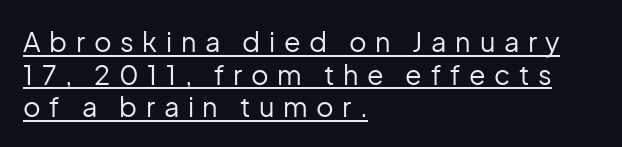
The image shows 27 px text type, upright; set left-aligned, line spacing 1.21x, unusually wide letter spacing (+0.32 em), underlined.
